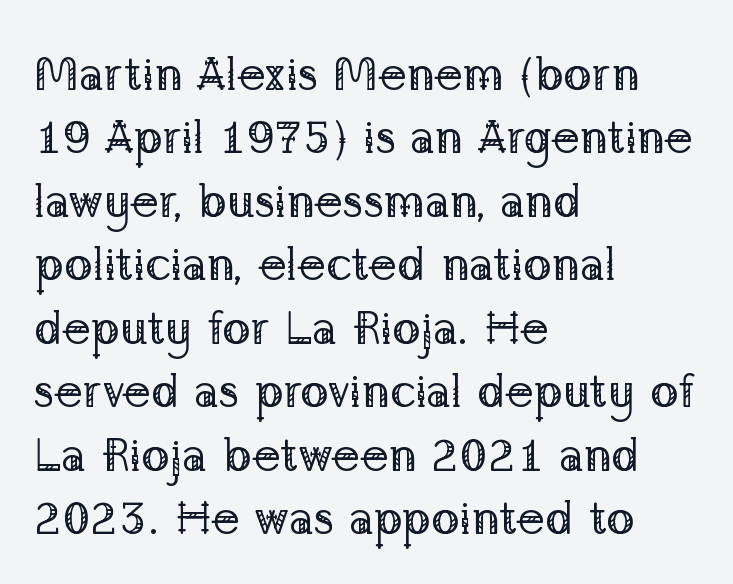
The image shows 47 px regular-weight serif type, upright; set left-aligned, normal line spacing (1.35x), normal letter spacing, not underlined; low stroke contrast and a medium x-height.
